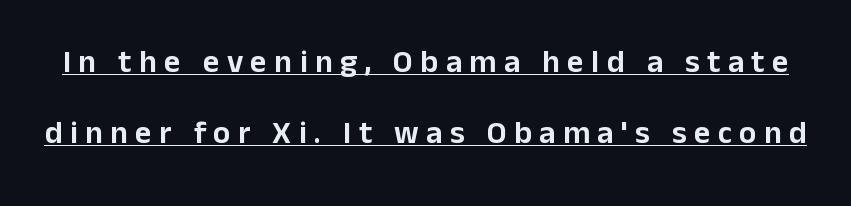
The image shows 32 px sans-serif type, upright; set loose line spacing (2.21x), unusually wide letter spacing (+0.23 em), underlined; low stroke contrast and a medium x-height.
